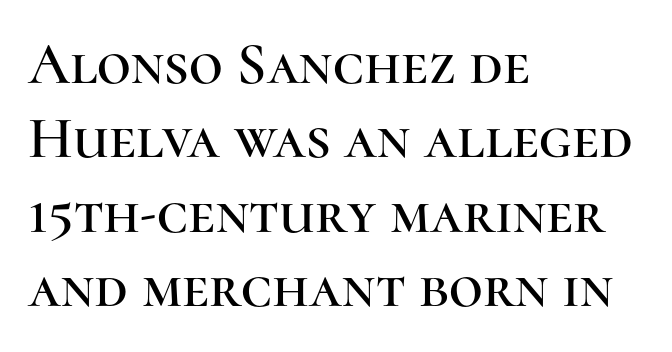
Default kerning and tracking; the words read as compact shapes. Character widths vary here, with narrow letters taking less room than wide ones. Honestly, the row spacing looks completely unremarkable. Quick note: underline off. Tall strokes in this sample are plumb rather than angled.
